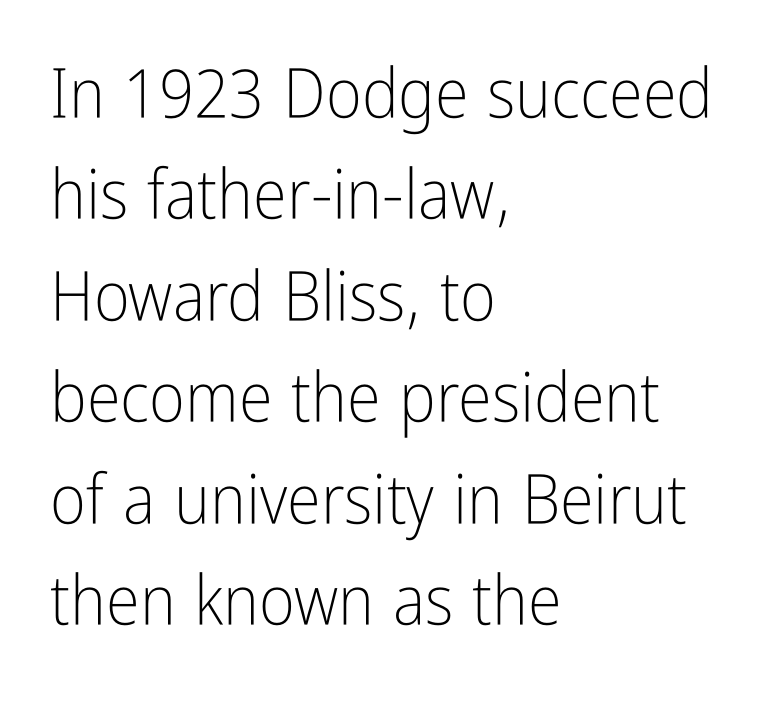
Just letters on the line, the space beneath them empty. Is the block centered? No — it sits flush against the left margin. How would I describe the line gaps? Plain and ordinary. Note the varied advance widths — an 'i' is clearly narrower than an 'm'.
